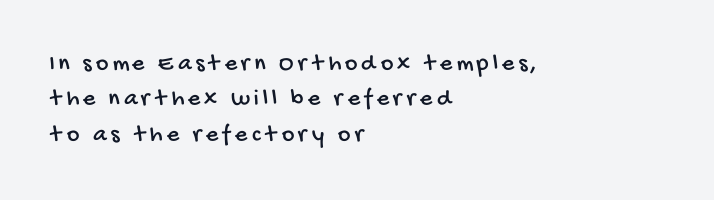
The image shows 24 px text type; set left-aligned, normal line spacing (1.47x), not underlined.
